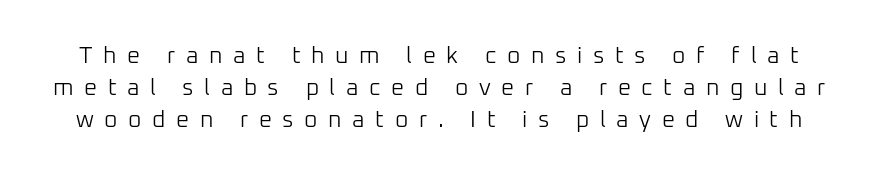
Q: Is the text bold? A: No.
Q: Is the text italic (slanted)? A: No, it is upright.
Q: Is the text underlined? A: No.
Q: Is the spacing between letters normal or unusually wide? A: Unusually wide.
Q: Is the spacing between lines tight, normal or loose? A: Normal.
